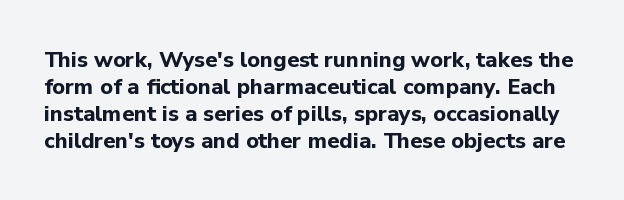
{"italic": "no", "bold": "yes", "underline": "no", "line_spacing_ratio": 1.22, "letter_spacing": "normal", "letter_spacing_em": 0.0, "glyph_px": 22}
